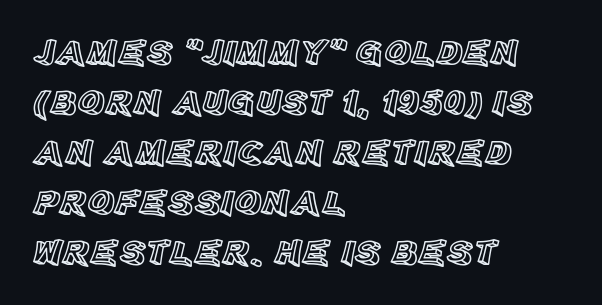
Q: Is the text italic (slanted)? A: Yes.
Q: Is the text underlined? A: No.
Q: How is the paragraph aligned? A: Left-aligned.
Q: Is the spacing between letters normal or unusually wide? A: Normal.
Q: Is the spacing between lines tight, normal or loose? A: Normal.
Q: Width (condensed, normal, or wide)? A: Normal.
Q: x-height? A: Large.
Q: Monospaced? A: No.
